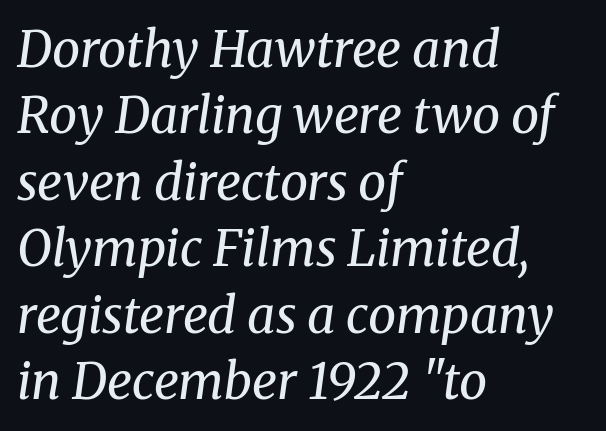
Q: Is the text bold? A: No.
Q: Is the text italic (slanted)? A: Yes, it leans right by about 8 degrees.
Q: Is the typeface a serif or a sans-serif typeface? A: Serif.
Q: Is the text underlined? A: No.
Q: How is the paragraph aligned? A: Left-aligned.
Q: Is the spacing between letters normal or unusually wide? A: Normal.
Q: Is the spacing between lines tight, normal or loose? A: Normal.
Q: Width (condensed, normal, or wide)? A: Normal.
Q: Stroke contrast? A: Medium.
Q: x-height? A: Medium.
Q: Monospaced? A: No.
